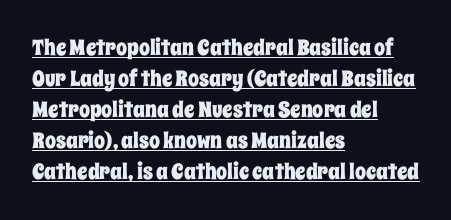
Baseline-to-baseline distance is the conventional proportion of letter height. Notice how the passage keeps a crisp vertical edge on the left only. Posture: vertical. Looks like someone drew a line under every word here. Standard letterfit; no display-style spreading of the glyphs.
